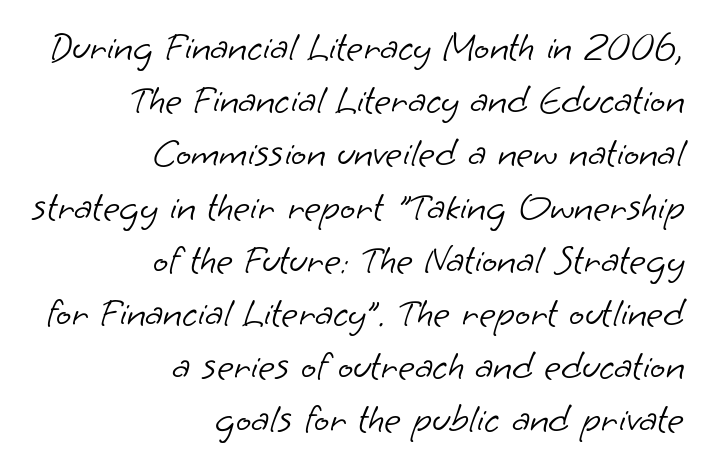
{"serif": "no", "bold": "no", "weight": "light", "width": "normal", "stroke_contrast": "low", "x_height": "small", "monospaced": "no", "underline": "no", "align": "right", "line_spacing": "normal", "line_spacing_ratio": 1.33, "letter_spacing": "normal", "letter_spacing_em": 0.0, "glyph_px": 40}
